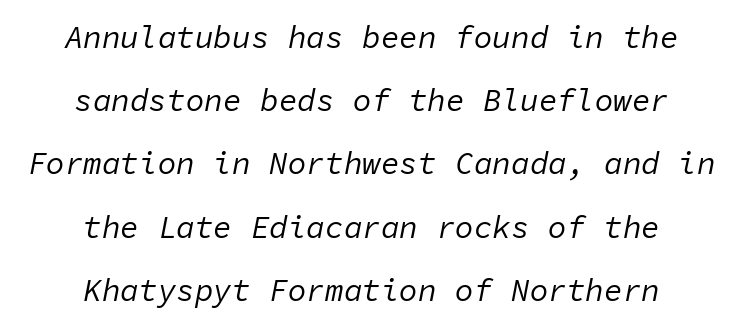
The image shows 31 px regular-weight type, italic (leaning right), monospaced; set centered, loose line spacing (2.04x), normal letter spacing, not underlined; low stroke contrast and a medium x-height.
